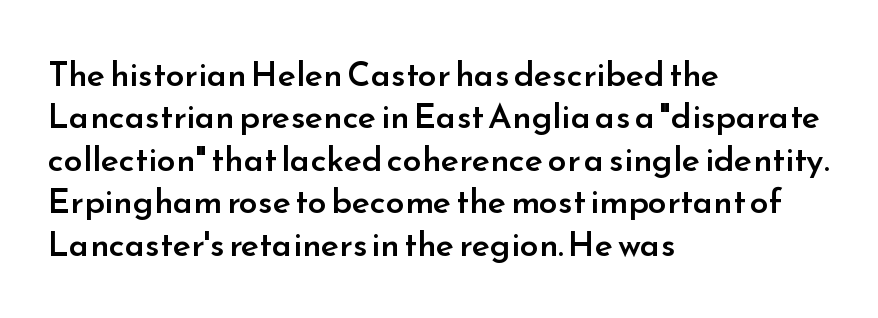
{"serif": "no", "italic": "no", "bold": "semi", "weight": "semibold", "width": "normal", "stroke_contrast": "low", "x_height": "small", "monospaced": "no", "underline": "no", "align": "left", "line_spacing": "normal", "line_spacing_ratio": 1.25, "letter_spacing": "normal", "letter_spacing_em": 0.0, "glyph_px": 34}
